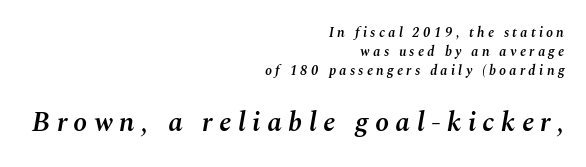
Q: Is the text bold? A: Semi-bold.
Q: Is the text italic (slanted)? A: Yes, it leans right by about 10 degrees.
Q: Is the text underlined? A: No.
Q: How is the paragraph aligned? A: Right-aligned.
Q: Is the spacing between letters normal or unusually wide? A: Unusually wide.
Q: Is the spacing between lines tight, normal or loose? A: Normal.
Q: Which block of text is set in a larger size, the first (top) or the second (bottom)? A: The second (bottom) one.
Q: Width (condensed, normal, or wide)? A: Normal.
Q: Stroke contrast? A: Medium.
Q: x-height? A: Medium.
Q: Monospaced? A: No.
